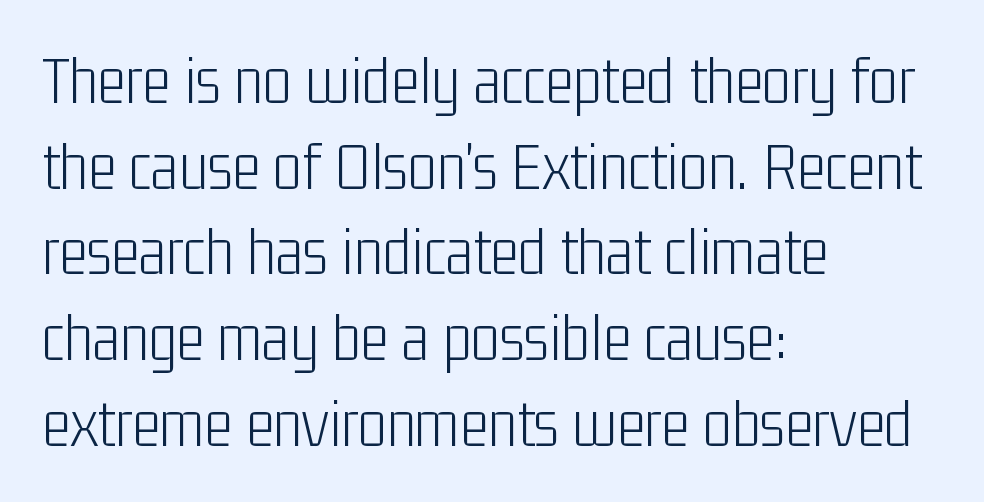
The image shows 68 px light, condensed sans-serif type, upright; set left-aligned, normal line spacing (1.26x), normal letter spacing, not underlined; low stroke contrast and a medium x-height.
